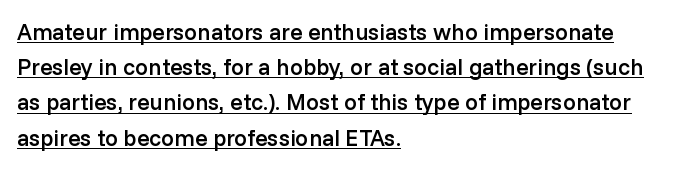
The image shows 23 px text type, upright; set left-aligned, normal line spacing (1.53x), normal letter spacing, underlined.
